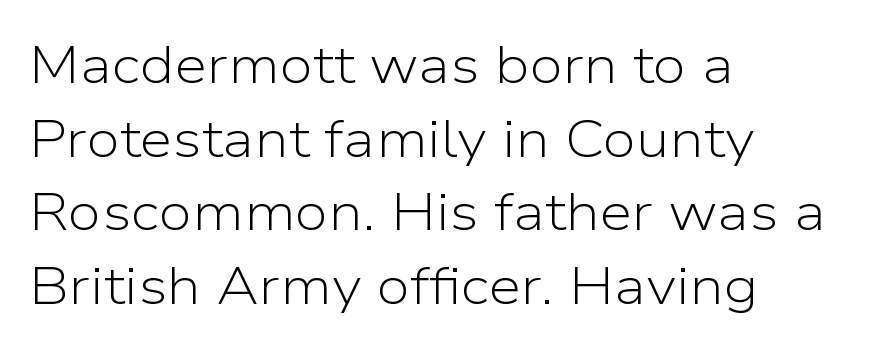
The image shows 53 px light sans-serif type, upright; set left-aligned, normal line spacing (1.39x), normal letter spacing, not underlined; low stroke contrast and a medium x-height.
